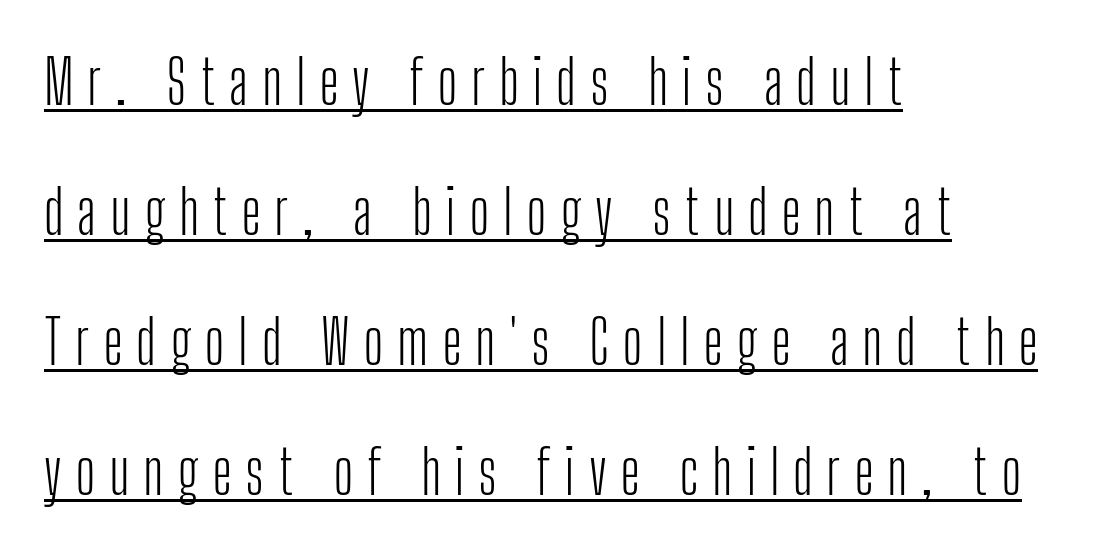
{"serif": "no", "italic": "no", "bold": "no", "weight": "light", "width": "condensed", "stroke_contrast": "low", "x_height": "medium", "monospaced": "no", "underline": "yes", "align": "left", "line_spacing": "loose", "line_spacing_ratio": 2.13, "letter_spacing": "wide", "letter_spacing_em": 0.22, "glyph_px": 61}
